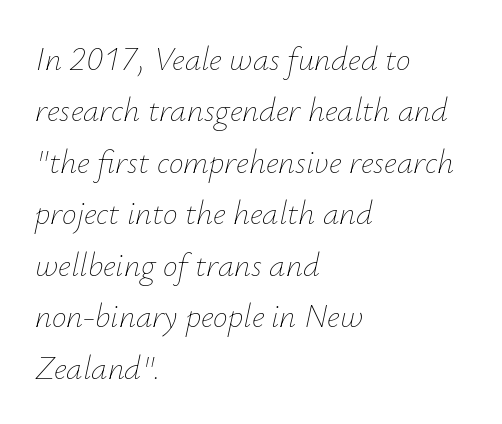
{"italic": "yes", "lean": "right", "slant_degrees": 12, "bold": "no", "weight": "thin", "width": "normal", "stroke_contrast": "low", "x_height": "small", "monospaced": "no", "underline": "no", "align": "left", "line_spacing": "normal", "line_spacing_ratio": 1.56, "letter_spacing": "normal", "letter_spacing_em": 0.0, "glyph_px": 33}
